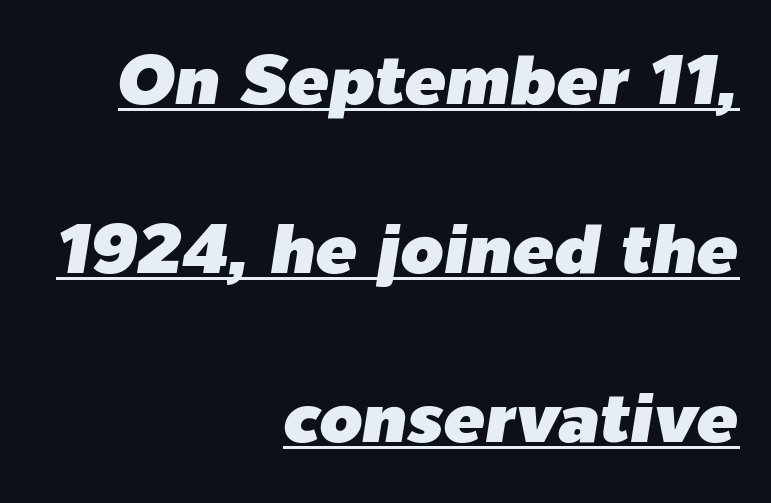
Q: Is the text italic (slanted)? A: Yes, it leans right by about 9 degrees.
Q: Is the text underlined? A: Yes.
Q: How is the paragraph aligned? A: Right-aligned.
Q: Is the spacing between letters normal or unusually wide? A: Normal.
Q: Is the spacing between lines tight, normal or loose? A: Loose.
Q: Width (condensed, normal, or wide)? A: Normal.
Q: Stroke contrast? A: Low.
Q: x-height? A: Medium.
Q: Monospaced? A: No.
